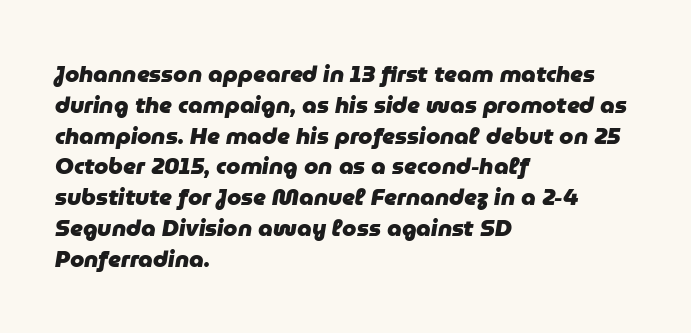
{"italic": "yes", "lean": "right", "slant_degrees": 9, "bold": "yes", "underline": "no", "align": "left", "line_spacing": "normal", "line_spacing_ratio": 1.34, "letter_spacing": "normal", "letter_spacing_em": 0.0, "glyph_px": 23}
